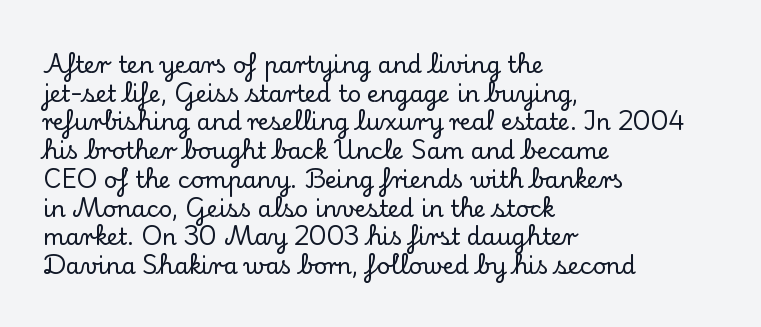
Q: Is the text italic (slanted)? A: No, it is upright.
Q: Is the text underlined? A: No.
Q: How is the paragraph aligned? A: Left-aligned.
Q: Is the spacing between letters normal or unusually wide? A: Normal.
Q: Is the spacing between lines tight, normal or loose? A: Normal.
